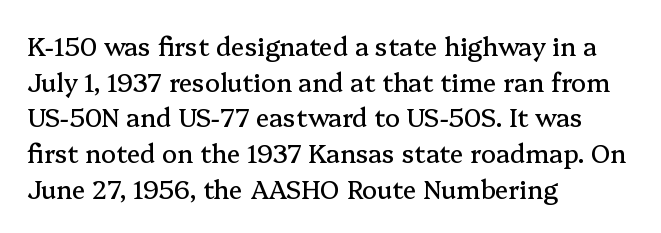
The image shows 25 px text type, upright; set left-aligned, normal line spacing (1.43x), normal letter spacing, not underlined.
